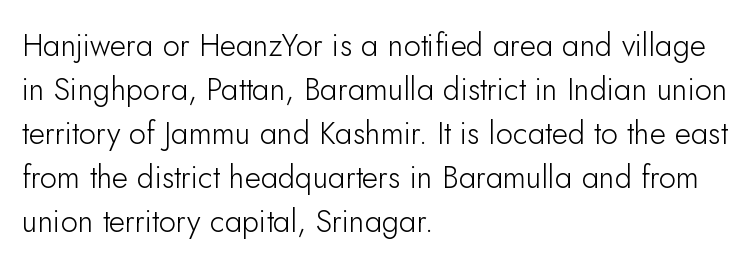
{"serif": "no", "italic": "no", "bold": "no", "weight": "light", "width": "normal", "stroke_contrast": "low", "x_height": "small", "monospaced": "no", "underline": "no", "align": "left", "line_spacing": "normal", "line_spacing_ratio": 1.42, "letter_spacing": "normal", "letter_spacing_em": 0.0, "glyph_px": 31}
